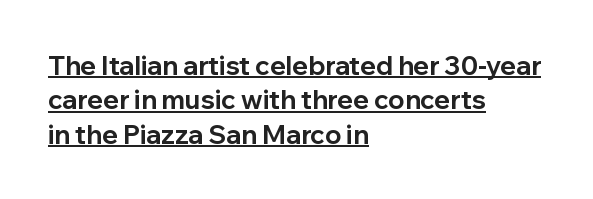
Q: Is the text bold? A: Yes.
Q: Is the text italic (slanted)? A: No, it is upright.
Q: Is the text underlined? A: Yes.
Q: How is the paragraph aligned? A: Left-aligned.
Q: Is the spacing between letters normal or unusually wide? A: Normal.
Q: Is the spacing between lines tight, normal or loose? A: Normal.
